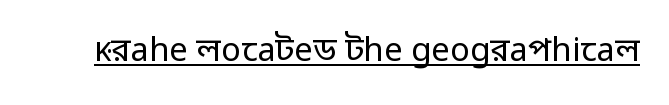
{"serif": "no", "italic": "no", "bold": "no", "weight": "regular", "width": "normal", "stroke_contrast": "low", "x_height": "medium", "monospaced": "no", "underline": "yes", "letter_spacing": "normal", "letter_spacing_em": 0.0, "glyph_px": 33}
